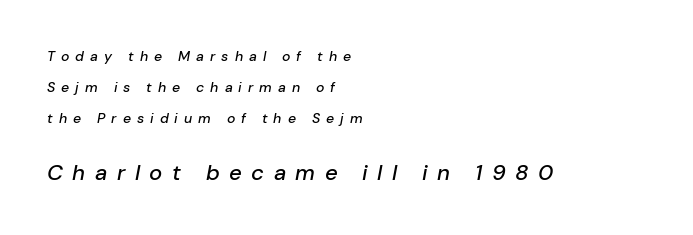
{"italic": "yes", "lean": "right", "slant_degrees": 10, "underline": "no", "align": "left", "line_spacing": "loose", "line_spacing_ratio": 2.23, "letter_spacing": "wide", "letter_spacing_em": 0.43, "larger_block": "second", "size_ratio": 1.57, "glyph_px": 22}
